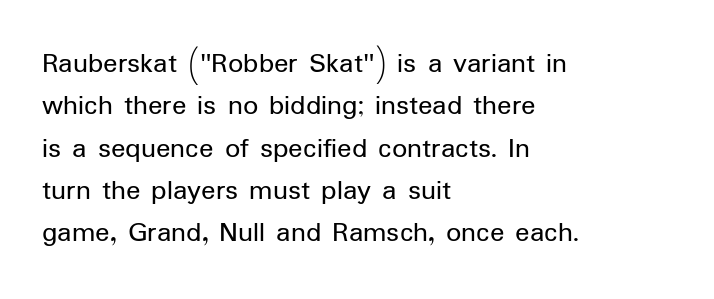
This rendering features lettering with no underline. Each letter keeps its own natural width here, so spacing adapts to shape. This block has exactly the height ordinary leading produces. Unlike a traditional serif, this face leaves its strokes unadorned.
